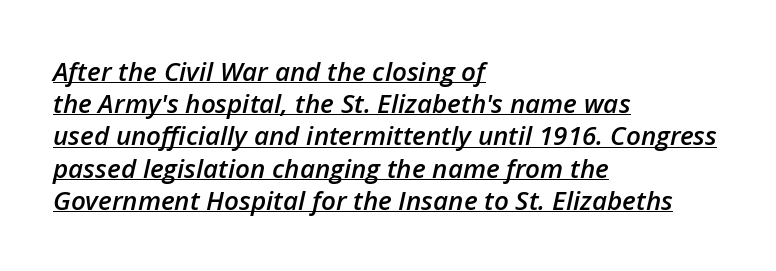
Q: Is the text bold? A: Semi-bold.
Q: Is the text italic (slanted)? A: Yes, it leans right by about 12 degrees.
Q: Is the text underlined? A: Yes.
Q: How is the paragraph aligned? A: Left-aligned.
Q: Is the spacing between letters normal or unusually wide? A: Normal.
